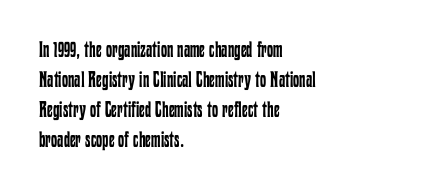
Reading down the column, the eye jumps a familiar distance to each next line. Left-aligned paragraph, ragged on the right. Check under the words: just untouched page. Nope, not italic — everything's standing straight.
